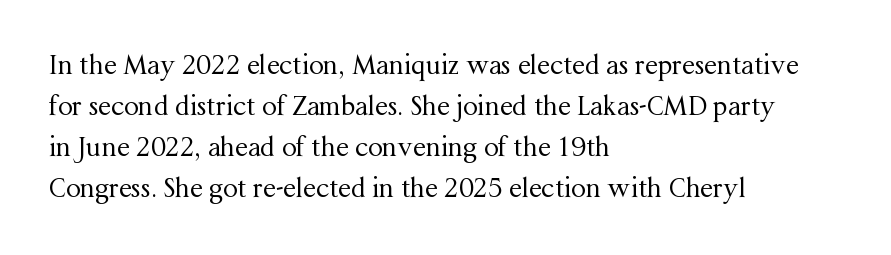
{"italic": "no", "bold": "no", "underline": "no", "align": "left", "line_spacing": "normal", "line_spacing_ratio": 1.58, "letter_spacing": "normal", "letter_spacing_em": 0.0, "glyph_px": 26}
